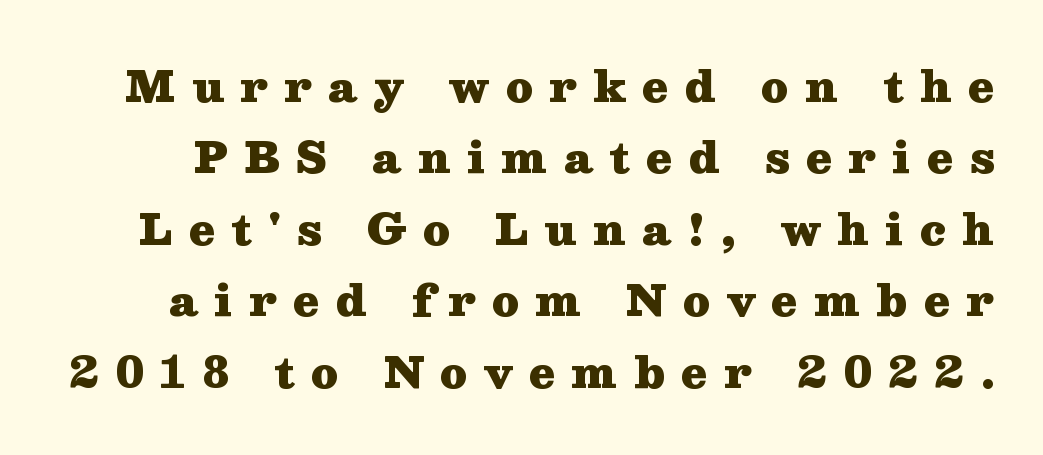
The image shows 42 px heavy, wide serif type, upright; set normal line spacing (1.7x), unusually wide letter spacing (+0.39 em), not underlined; medium stroke contrast and a medium x-height.
